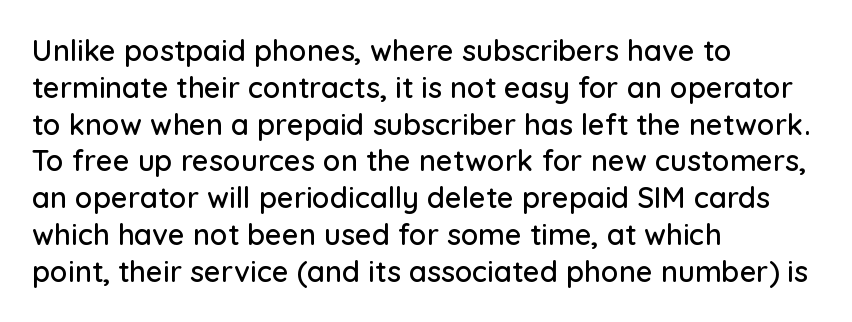
The image shows 29 px sans-serif type, upright; set left-aligned, normal line spacing (1.27x), normal letter spacing, not underlined; low stroke contrast and a medium x-height.
